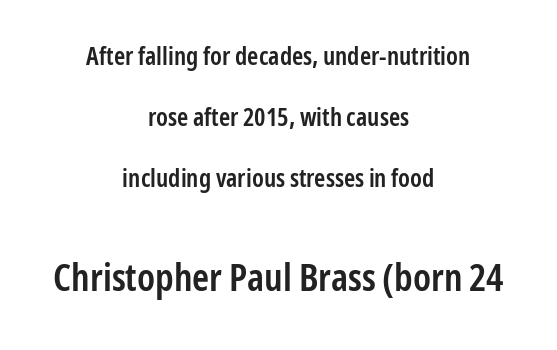
{"serif": "no", "italic": "no", "bold": "semi", "weight": "semibold", "width": "condensed", "stroke_contrast": "low", "x_height": "medium", "monospaced": "no", "underline": "no", "align": "center", "line_spacing": "loose", "line_spacing_ratio": 2.45, "letter_spacing": "normal", "letter_spacing_em": 0.0, "larger_block": "second", "size_ratio": 1.52, "glyph_px": 38}
